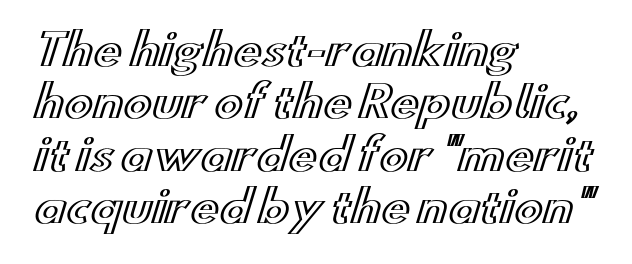
The image shows 43 px wide type; set left-aligned, line spacing 1.22x, normal letter spacing, not underlined; a small x-height.
